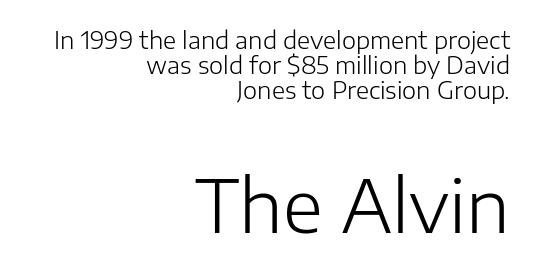
The image shows 73 px light sans-serif type, upright; set right-aligned, tight line spacing (1.04x), normal letter spacing, not underlined; the second (bottom) block is 3.04x larger; low stroke contrast and a medium x-height.
